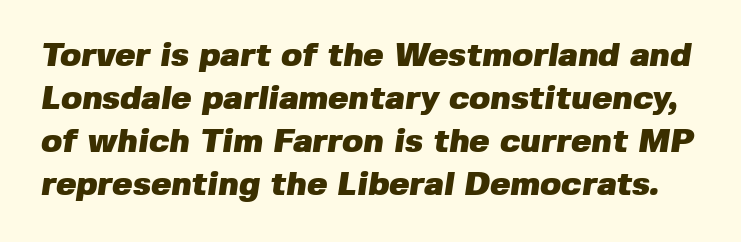
The glyphs have the mass of a bold cut. Looks like regular typesetting: each glyph gets only the width it needs. Horizontal bands of white between lines are of average thickness. A clean baseline with only descenders dipping below it. These lines are composed in type without serifs.
